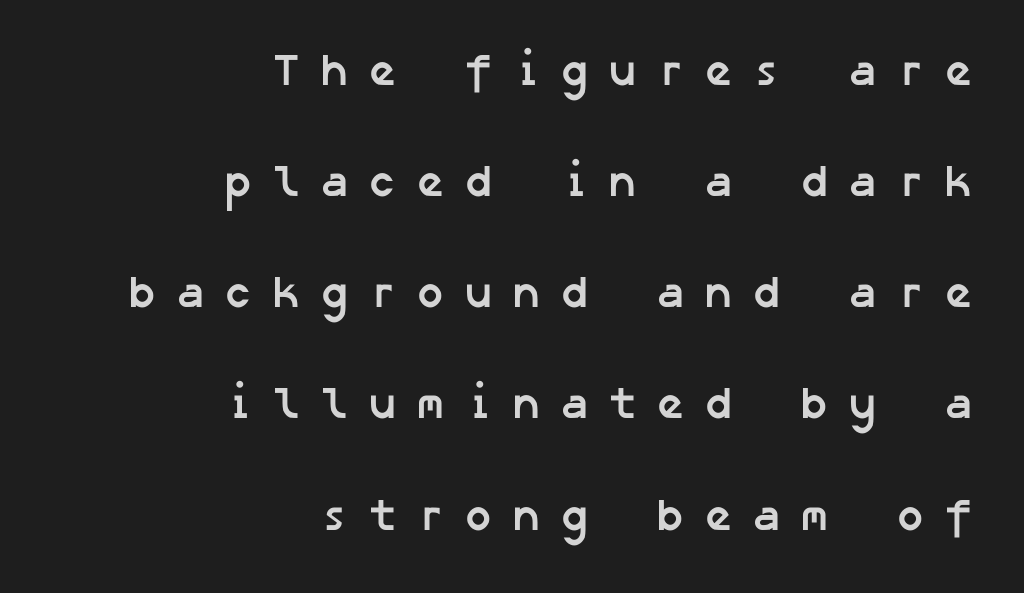
How are the letters spaced? Widely, with obvious added tracking. Each line ends at the same right margin while the left side varies. Each glyph is drawn with heavy, bold strokes. Unmarked baselines from the first word to the last. The passage shown stacks its lines with a broad gap. You can tell from the bare stems that sans-serif type was used.
